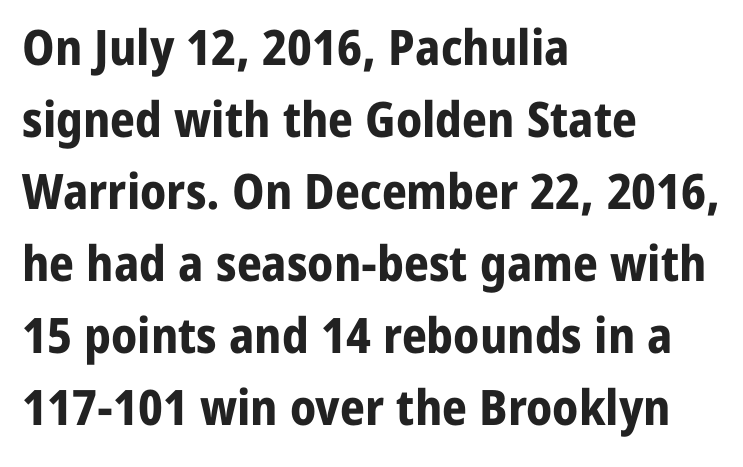
The image shows 49 px bold sans-serif type, upright; set left-aligned, normal line spacing (1.47x), normal letter spacing, not underlined; low stroke contrast and a medium x-height.
